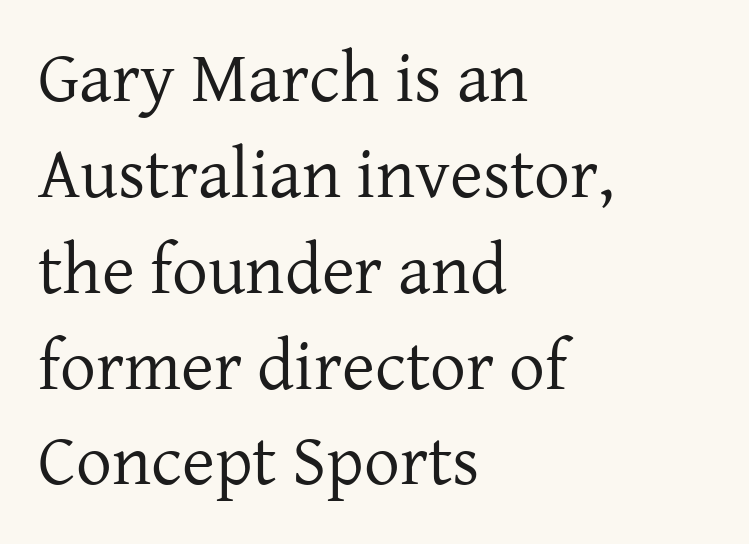
{"serif": "yes", "italic": "no", "bold": "no", "weight": "regular", "width": "normal", "stroke_contrast": "low", "x_height": "medium", "monospaced": "no", "underline": "no", "align": "left", "line_spacing": "normal", "line_spacing_ratio": 1.35, "letter_spacing": "normal", "letter_spacing_em": 0.0, "glyph_px": 71}
